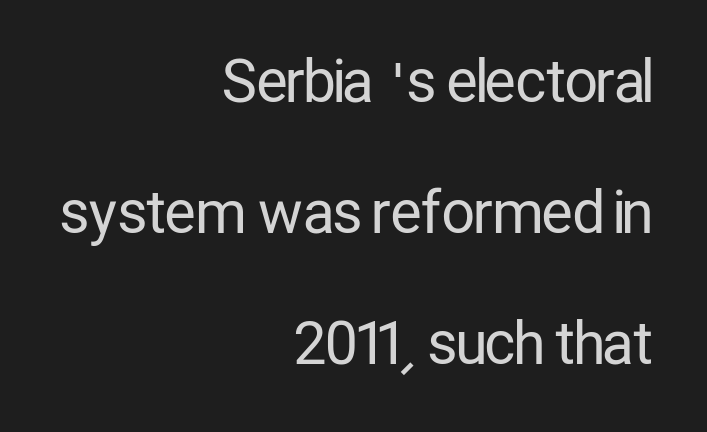
{"serif": "no", "italic": "no", "bold": "no", "weight": "regular", "width": "condensed", "stroke_contrast": "low", "x_height": "medium", "monospaced": "no", "underline": "no", "align": "right", "line_spacing": "loose", "line_spacing_ratio": 2.26, "letter_spacing": "normal", "letter_spacing_em": 0.0, "glyph_px": 58}
